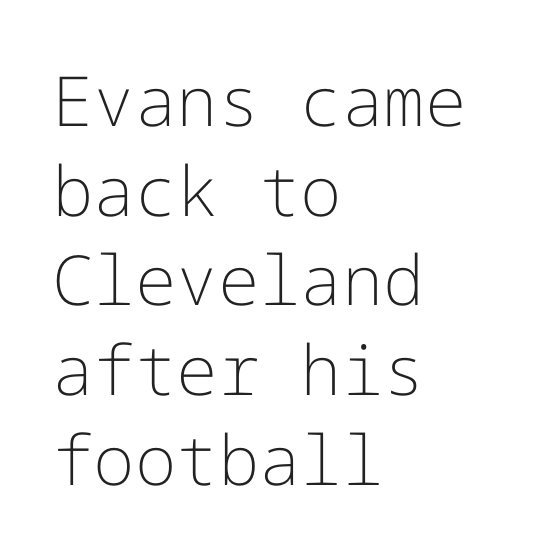
Q: Is the text bold? A: No.
Q: Is the text italic (slanted)? A: No, it is upright.
Q: Is the typeface a serif or a sans-serif typeface? A: Sans-serif.
Q: Is the text underlined? A: No.
Q: How is the paragraph aligned? A: Left-aligned.
Q: Is the spacing between letters normal or unusually wide? A: Normal.
Q: Is the spacing between lines tight, normal or loose? A: Normal.
Q: Width (condensed, normal, or wide)? A: Normal.
Q: Stroke contrast? A: Low.
Q: x-height? A: Medium.
